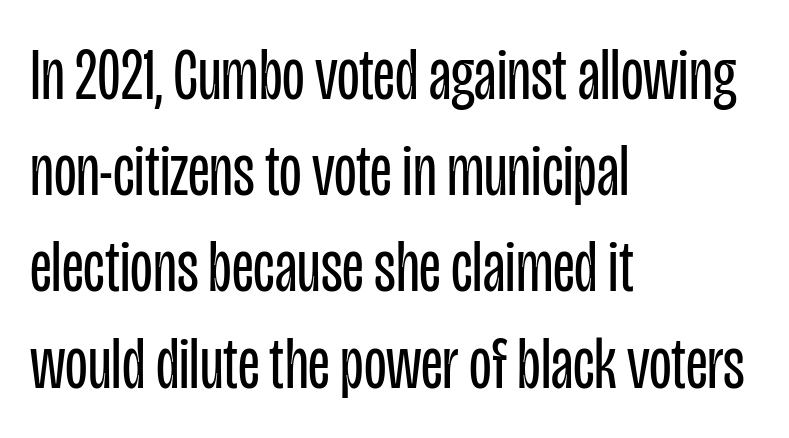
These lines are composed in type without serifs. Horizontal alignment here is leftward, the default for most running prose. Words appear dense and cohesive because spacing is normal. The glyphs are unaccompanied by any horizontal stroke below them. Nope, not italic — everything's standing straight. Is this a heavy cut? Hardly; it is regular or lighter.
